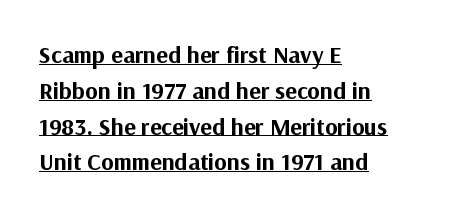
Q: Is the text bold? A: Yes.
Q: Is the text italic (slanted)? A: No, it is upright.
Q: Is the text underlined? A: Yes.
Q: How is the paragraph aligned? A: Left-aligned.
Q: Is the spacing between letters normal or unusually wide? A: Normal.
Q: Is the spacing between lines tight, normal or loose? A: Normal.
